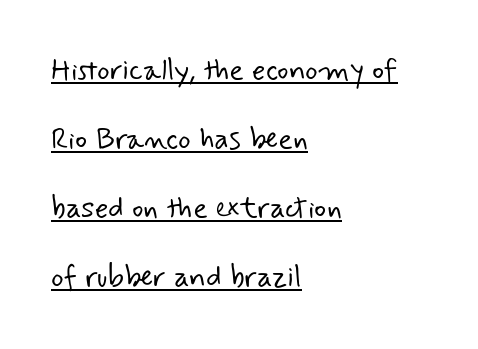
The image shows 30 px light sans-serif type; set left-aligned, loose line spacing (2.3x), normal letter spacing, underlined; low stroke contrast and a small x-height.
